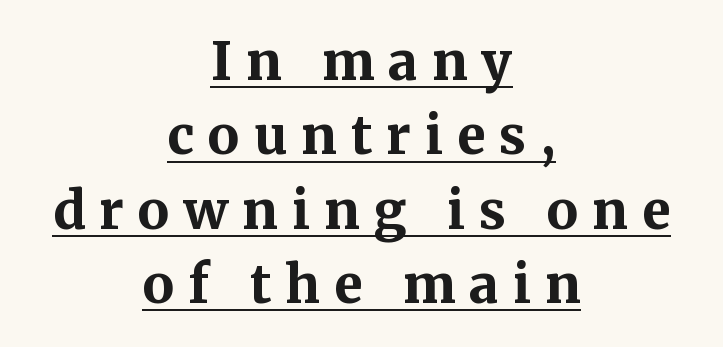
Chunky letters — that's bold for sure. The passage shown is typeset with a serif family. Posture: vertical. The words here are underlined. Teacher's note: observe the equal gaps on both sides — that is centered alignment.
